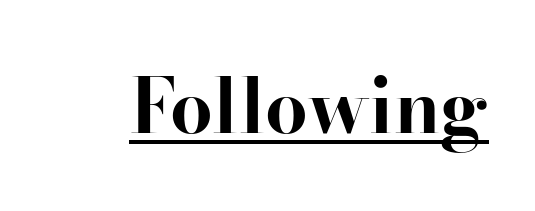
{"serif": "yes", "italic": "no", "bold": "yes", "weight": "bold", "width": "normal", "stroke_contrast": "high", "x_height": "small", "monospaced": "no", "underline": "yes", "letter_spacing": "normal", "letter_spacing_em": 0.0, "glyph_px": 76}
